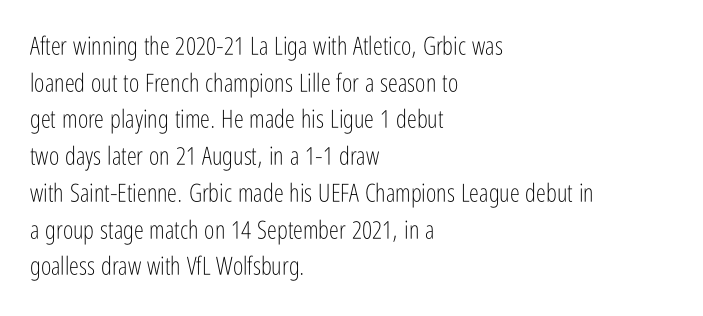
Weight: in the light-to-regular range. In CSS terms this would be text-align: left. The letters stand straight up with perfectly vertical stems. Each new line begins a customary step beneath the previous one. Characters follow at the spacing the type designer built in.
